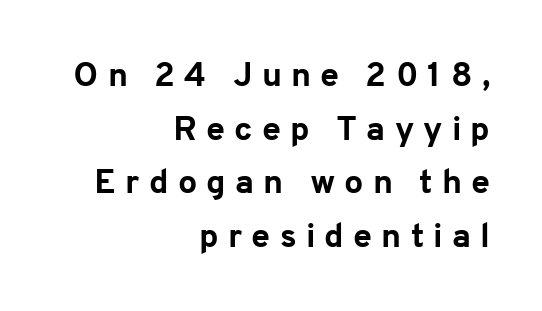
When letters stand straight like this, we call the style roman or upright. Proportional: the letters do not fall into vertical columns. Pretty heavy lettering here — definitely bold. The rows are spaced the way most documents space them. What kind of face is this? One without serifs — a sans. Words appear elongated and porous because spacing is wide.
